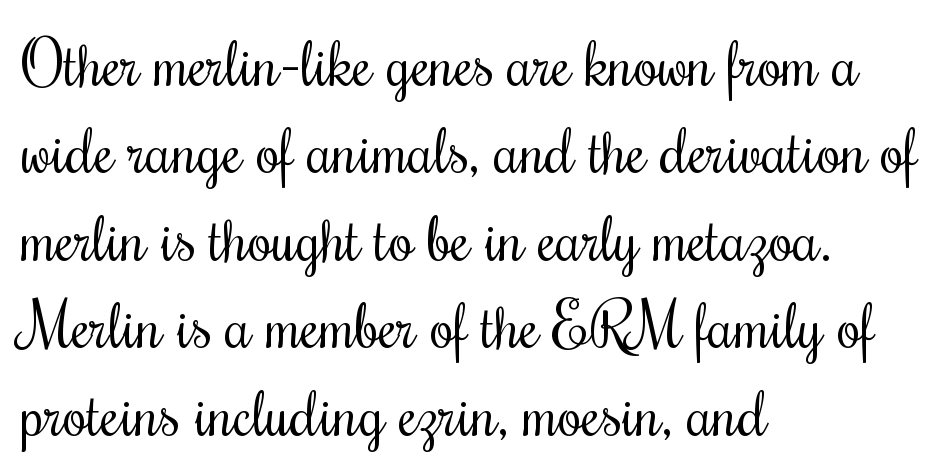
The image shows 62 px regular-weight, condensed serif type; set left-aligned, normal line spacing (1.41x), normal letter spacing, not underlined; medium stroke contrast and a small x-height.
